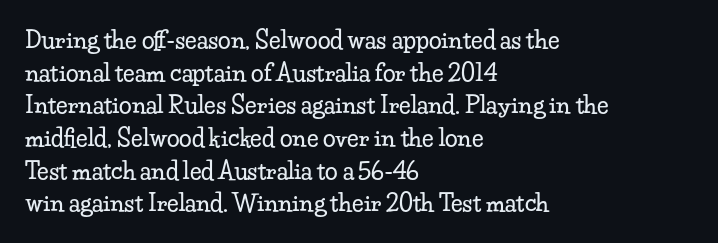
{"italic": "no", "underline": "no", "align": "left", "line_spacing": "normal", "line_spacing_ratio": 1.42, "letter_spacing": "normal", "letter_spacing_em": 0.0, "glyph_px": 23}
